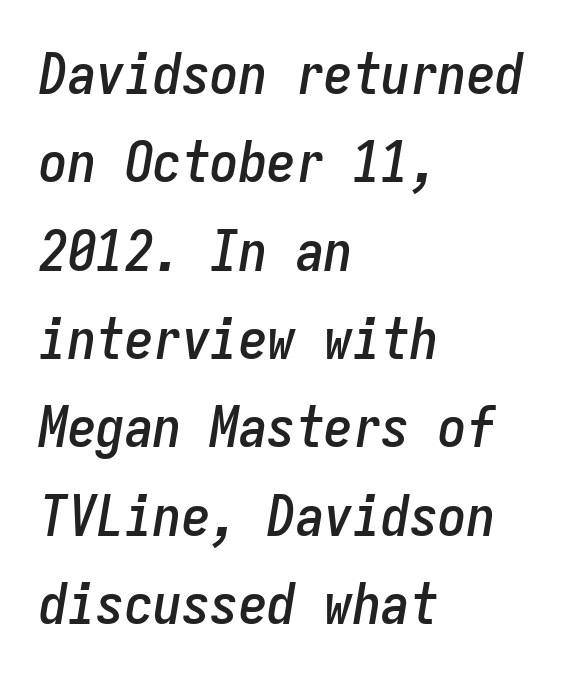
Q: Is the text italic (slanted)? A: Yes, it leans right by about 9 degrees.
Q: Is the text underlined? A: No.
Q: How is the paragraph aligned? A: Left-aligned.
Q: Is the spacing between letters normal or unusually wide? A: Normal.
Q: Is the spacing between lines tight, normal or loose? A: Normal.
Q: Width (condensed, normal, or wide)? A: Condensed.
Q: Stroke contrast? A: Low.
Q: x-height? A: Medium.
Q: Monospaced? A: Yes.
